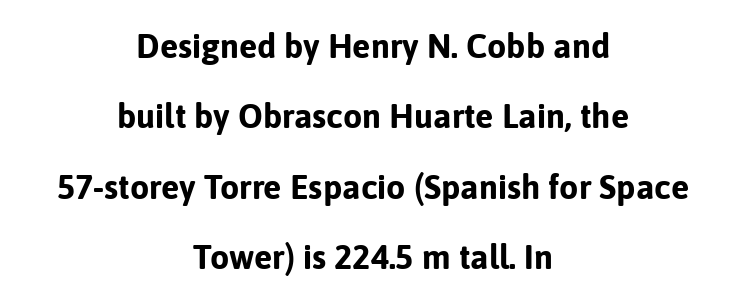
The image shows 34 px bold sans-serif type, upright; set centered, loose line spacing (2.07x), normal letter spacing, not underlined; low stroke contrast and a medium x-height.
